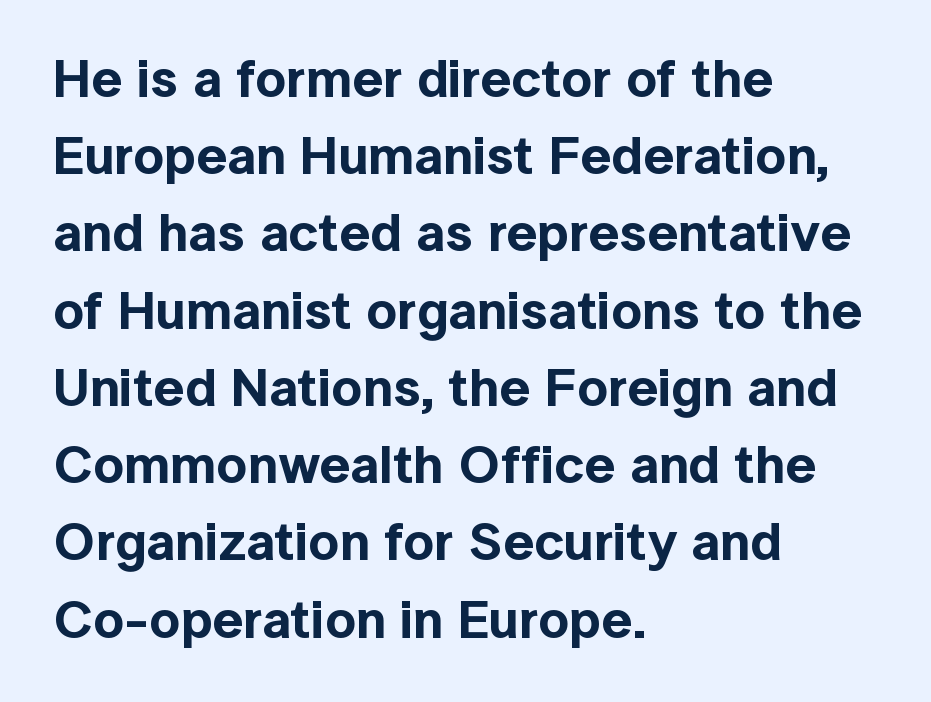
The type family on display is of the sans-serif kind. A classic flush-left, rag-right setting is used for this passage. Rows of type keep a routine distance in the vertical direction. The type is set solid horizontally, with unmodified tracking. This sample uses an upright cut, with every glyph sitting square on the baseline.
